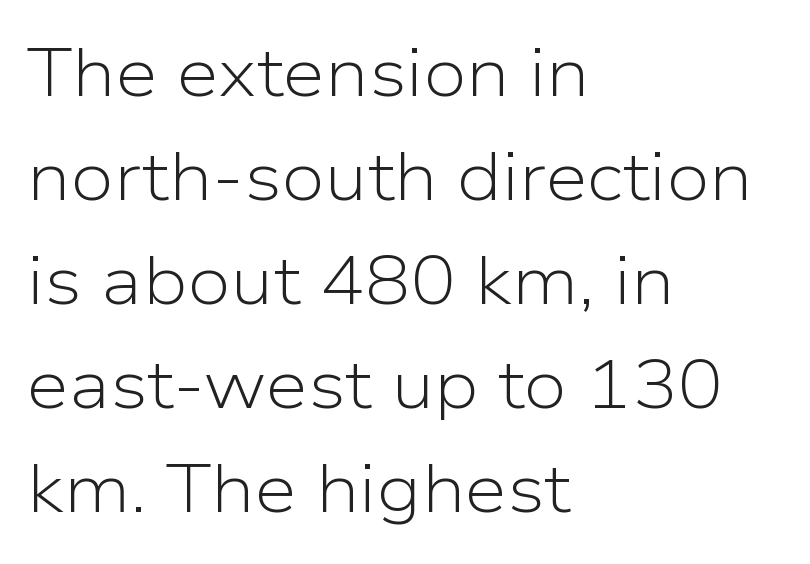
The image shows 68 px light sans-serif type, upright; set left-aligned, normal line spacing (1.53x), normal letter spacing, not underlined; low stroke contrast and a medium x-height.
